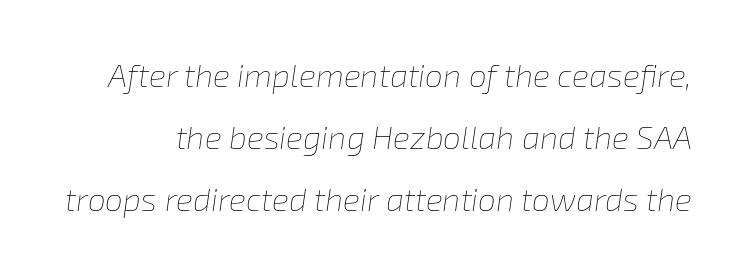
The image shows 32 px thin type, italic (leaning right); set loose line spacing (1.93x), normal letter spacing, not underlined; low stroke contrast and a medium x-height.
